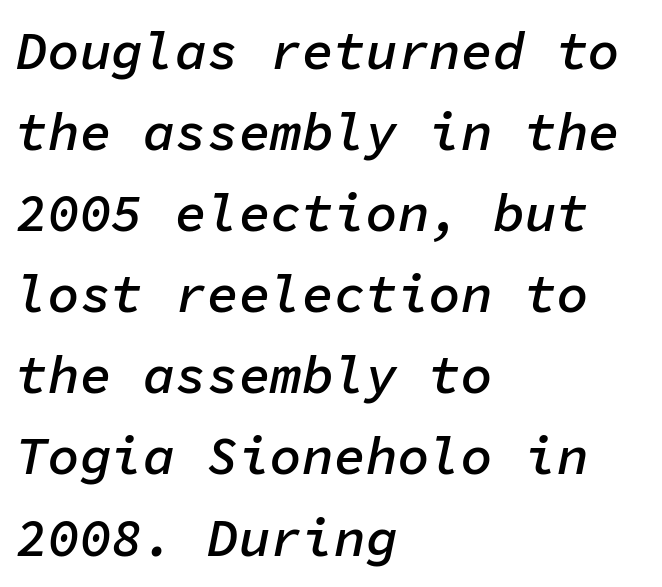
Q: Is the text bold? A: Semi-bold.
Q: Is the text italic (slanted)? A: Yes, it leans right by about 11 degrees.
Q: Is the text underlined? A: No.
Q: How is the paragraph aligned? A: Left-aligned.
Q: Is the spacing between letters normal or unusually wide? A: Normal.
Q: Is the spacing between lines tight, normal or loose? A: Normal.
Q: Width (condensed, normal, or wide)? A: Normal.
Q: Stroke contrast? A: Low.
Q: x-height? A: Medium.
Q: Monospaced? A: Yes.
